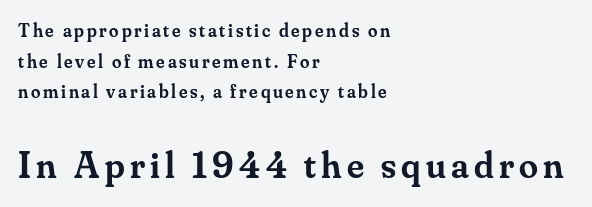
{"serif": "yes", "italic": "no", "bold": "semi", "weight": "semibold", "width": "normal", "stroke_contrast": "medium", "x_height": "small", "monospaced": "no", "underline": "no", "align": "left", "line_spacing": "normal", "line_spacing_ratio": 1.61, "larger_block": "second", "size_ratio": 2.0, "glyph_px": 38}
